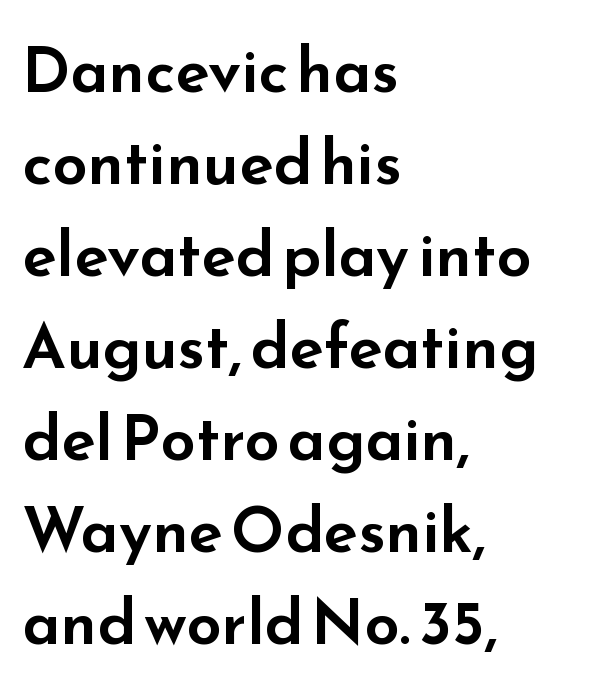
Characters remain perfectly vertical along every line. Character widths vary here, with narrow letters taking less room than wide ones. The type family on display is of the sans-serif kind. Type without underlining. Spacing between characters is what you'd get straight out of the box.
